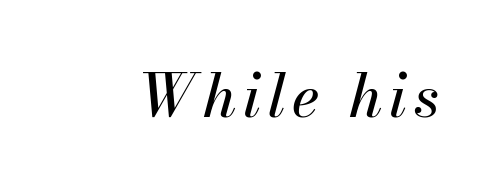
The image shows 59 px text type, italic (leaning right); set not underlined; medium stroke contrast and a small x-height.
